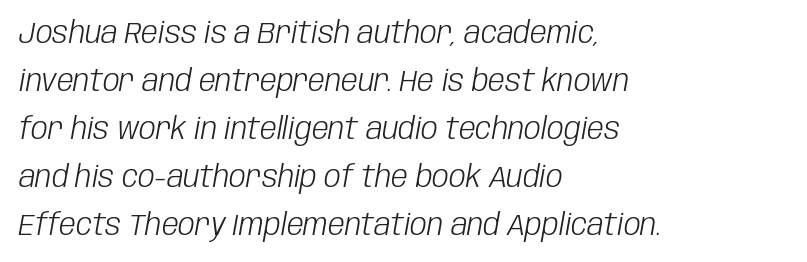
The face used here is proportionally spaced, like ordinary book or web type. Ink coverage per letter is moderate at most. A classic flush-left, rag-right setting is used for this passage. Bare-footed words on every line. Standard letterfit; no display-style spreading of the glyphs.
